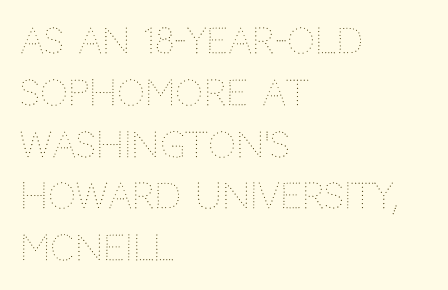
Note the varied advance widths — an 'i' is clearly narrower than an 'm'. Caption: standard tracking, unaltered. These lines stack with their left ends in a neat column. The designer left line spacing at the default. No word sits above an underline. If you drew a line through each stem, it would be perfectly vertical.
